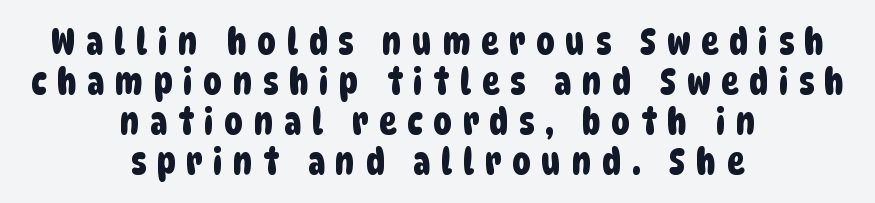
{"serif": "no", "width": "condensed", "stroke_contrast": "low", "x_height": "large", "monospaced": "no", "underline": "no", "align": "center", "line_spacing": "tight", "line_spacing_ratio": 1.08, "letter_spacing": "wide", "letter_spacing_em": 0.29, "glyph_px": 37}
